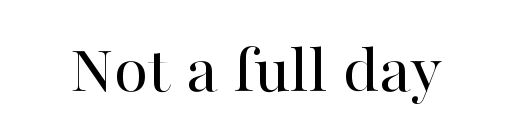
The gap between lines stays unmarked. Students, note that the glyphs here touch the page at normal intervals. The passage shown is typeset with a serif family. A quiet, ordinary-to-light weight characterises the typeface. Italic? Not at all — the glyphs are vertical.
